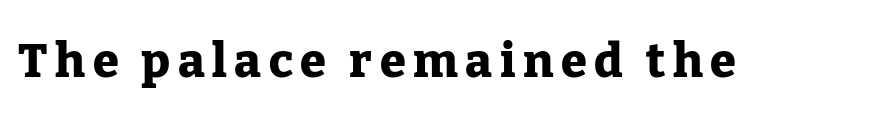
{"serif": "yes", "italic": "no", "bold": "yes", "weight": "heavy", "width": "normal", "stroke_contrast": "low", "x_height": "medium", "monospaced": "no", "underline": "no", "glyph_px": 47}
